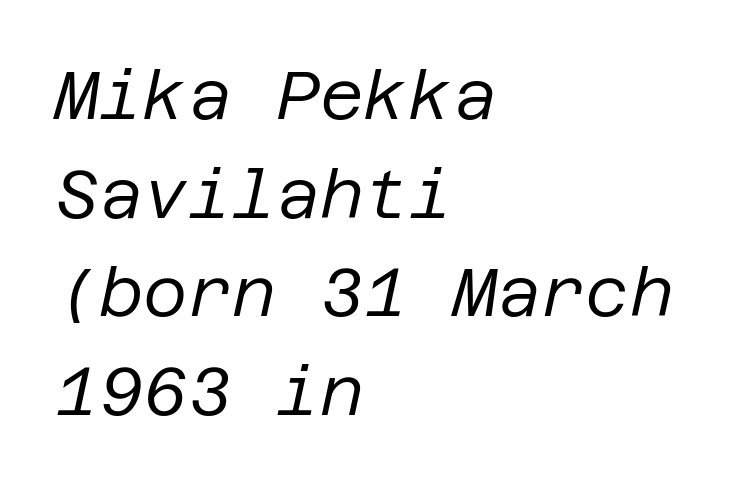
A student would call this left alignment; a typographer would say flush left, rag right. You can tell it's italic because the verticals aren't actually vertical. How are the letters spaced? Ordinarily, with no added tracking. A typesetter would call this leading conventional body-copy spacing.
